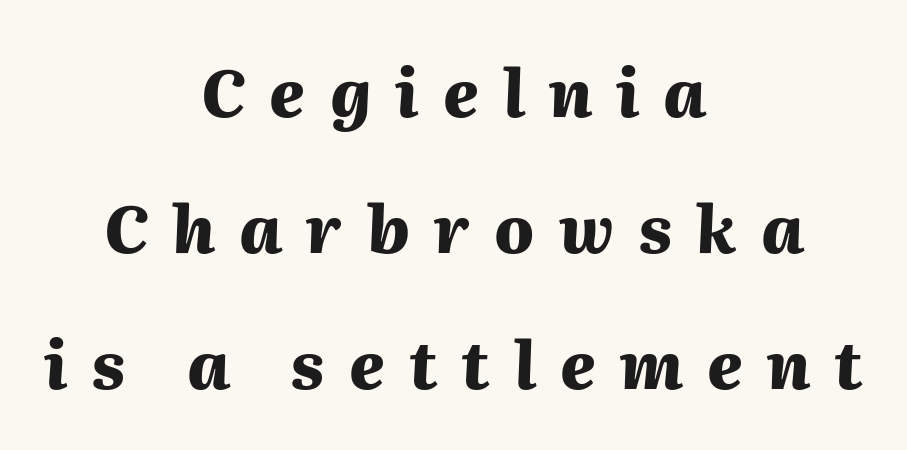
Q: Is the text bold? A: Yes.
Q: Is the text italic (slanted)? A: Yes, it leans right by about 2 degrees.
Q: Is the text underlined? A: No.
Q: How is the paragraph aligned? A: Centered.
Q: Is the spacing between letters normal or unusually wide? A: Unusually wide.
Q: Is the spacing between lines tight, normal or loose? A: Loose.
Q: Width (condensed, normal, or wide)? A: Normal.
Q: Stroke contrast? A: Medium.
Q: x-height? A: Medium.
Q: Monospaced? A: No.
